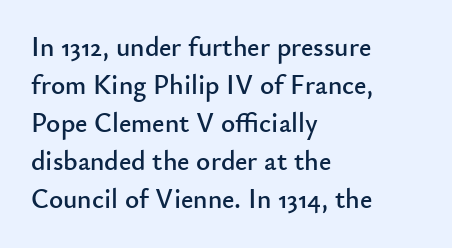
{"italic": "no", "underline": "no", "align": "left", "line_spacing": "normal", "line_spacing_ratio": 1.41, "letter_spacing": "normal", "letter_spacing_em": 0.0, "glyph_px": 27}
